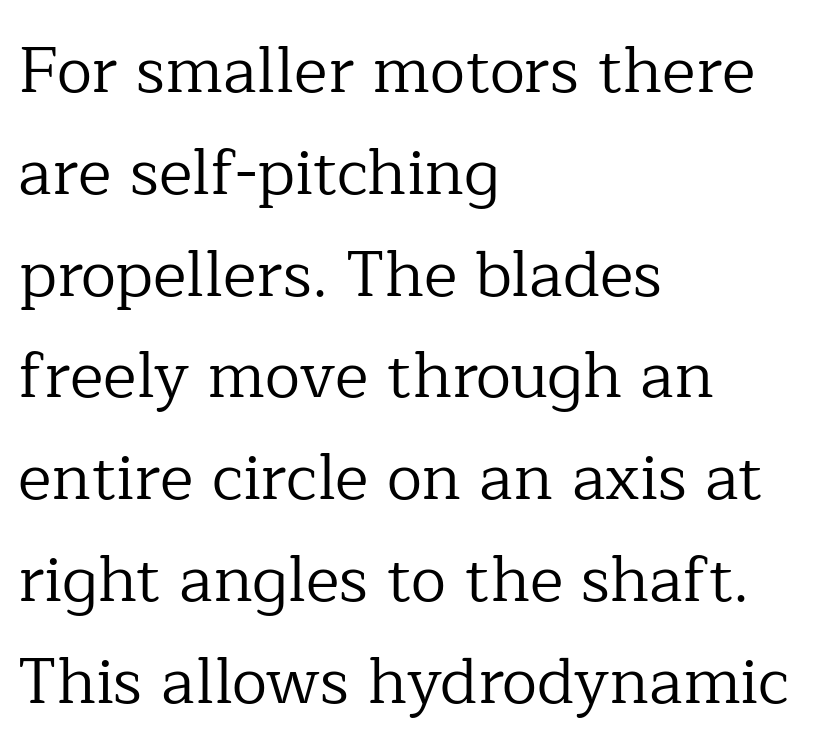
The image shows 64 px regular-weight serif type, upright; set left-aligned, normal line spacing (1.59x), normal letter spacing, not underlined; low stroke contrast and a medium x-height.
